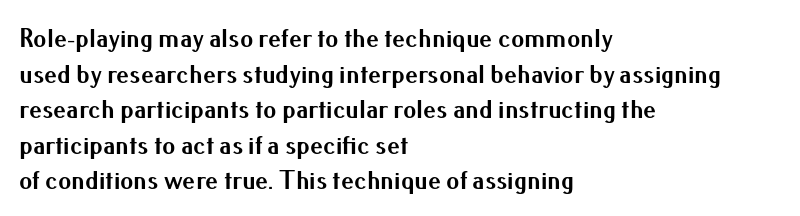
The image shows 26 px bold type, upright; set left-aligned, normal line spacing (1.37x), normal letter spacing, not underlined.
